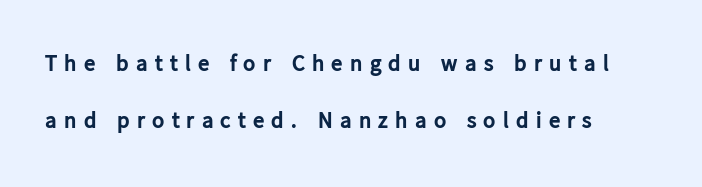
Q: Is the text bold? A: Yes.
Q: Is the text italic (slanted)? A: No, it is upright.
Q: Is the text underlined? A: No.
Q: How is the paragraph aligned? A: Left-aligned.
Q: Is the spacing between letters normal or unusually wide? A: Unusually wide.
Q: Is the spacing between lines tight, normal or loose? A: Loose.
